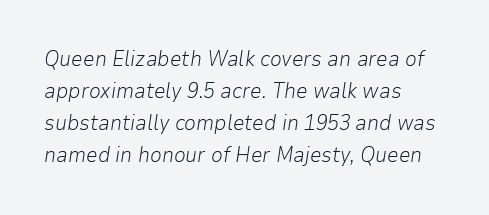
What's the leading like? Ordinary, nothing unusual. The strip under each line holds only bare page. Students, note that the glyphs here touch the page at normal intervals. This is not heavy type; no bold has been used.
